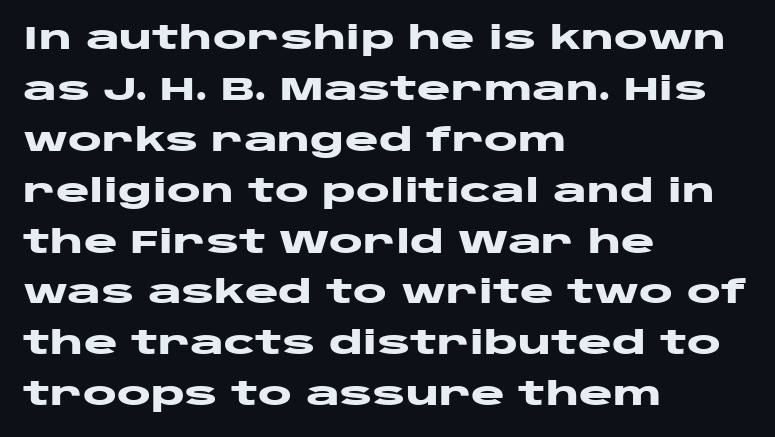
You can tell it's not italic because the verticals are truly vertical. Character widths vary here, with narrow letters taking less room than wide ones. A typesetter would call this leading conventional body-copy spacing. In terms of letterspacing, this is plain default setting. Letters rest on an invisible, unmarked baseline.
